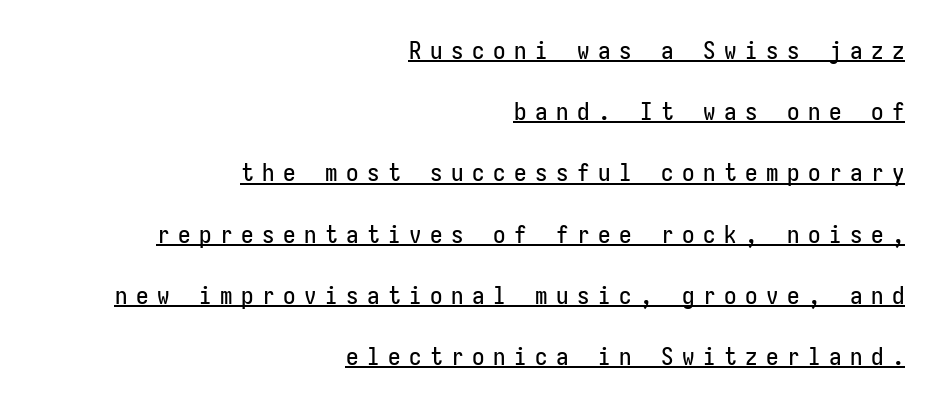
{"italic": "no", "underline": "yes", "align": "right", "line_spacing": "loose", "line_spacing_ratio": 2.45, "letter_spacing": "wide", "letter_spacing_em": 0.34, "glyph_px": 25}
